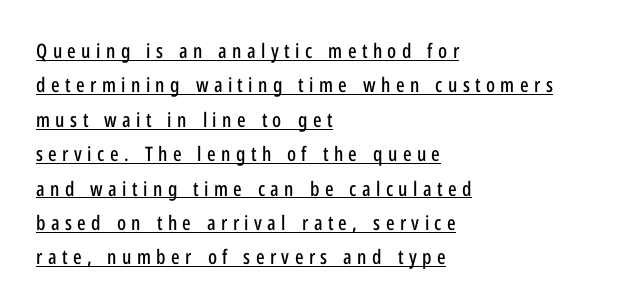
The image shows 20 px text type, upright; set left-aligned, line spacing 1.72x, unusually wide letter spacing (+0.27 em), underlined.
